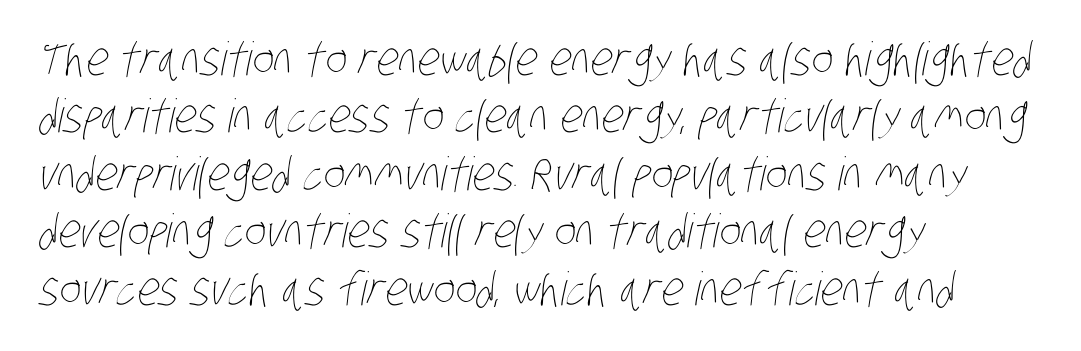
{"bold": "no", "weight": "thin", "width": "condensed", "stroke_contrast": "low", "x_height": "large", "monospaced": "no", "underline": "no", "align": "left", "line_spacing": "normal", "line_spacing_ratio": 1.25, "letter_spacing": "normal", "letter_spacing_em": 0.0, "glyph_px": 46}
